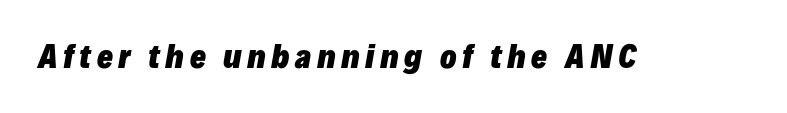
The image shows 30 px heavy type, italic (leaning right); set not underlined; low stroke contrast and a medium x-height.
